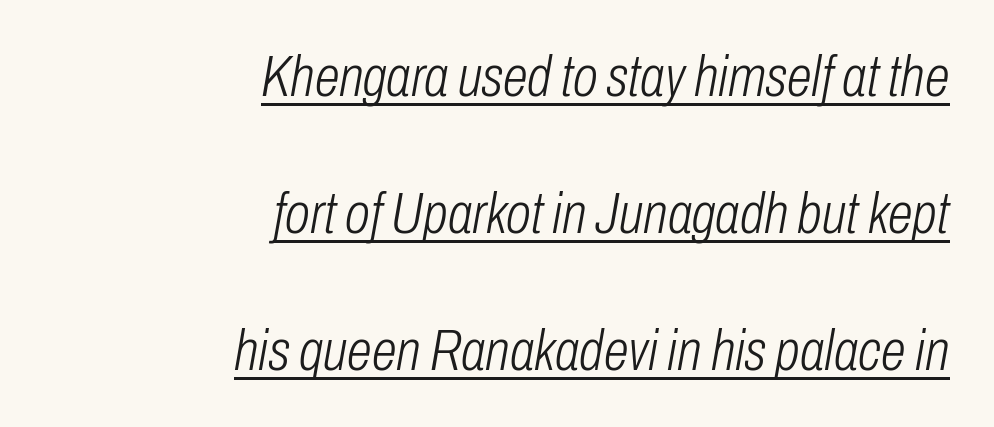
{"italic": "yes", "lean": "right", "slant_degrees": 10, "bold": "no", "weight": "light", "width": "condensed", "stroke_contrast": "low", "x_height": "medium", "monospaced": "no", "underline": "yes", "align": "right", "line_spacing": "loose", "line_spacing_ratio": 2.4, "letter_spacing": "normal", "letter_spacing_em": 0.0, "glyph_px": 57}
